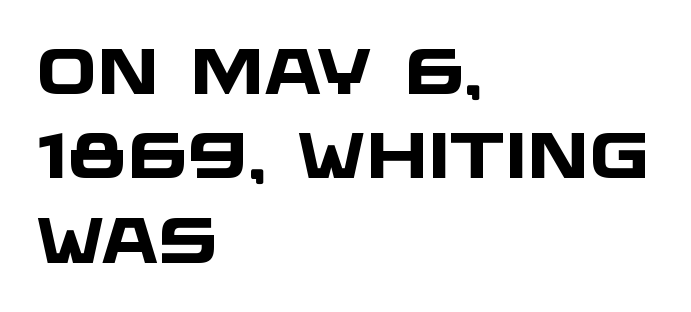
The image shows 64 px heavy, wide sans-serif type; set left-aligned, normal line spacing (1.32x), normal letter spacing, not underlined; low stroke contrast and a large x-height.
